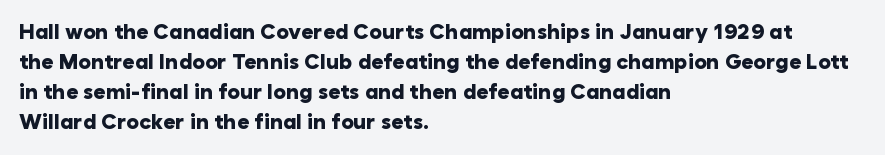
{"italic": "no", "bold": "yes", "underline": "no", "align": "left", "line_spacing": "normal", "line_spacing_ratio": 1.43, "letter_spacing": "normal", "letter_spacing_em": 0.0, "glyph_px": 21}
